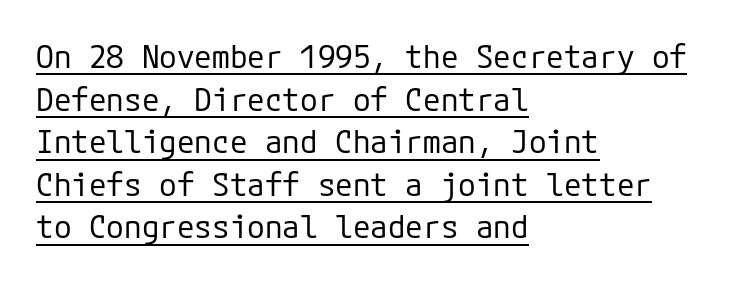
The image shows 32 px regular-weight sans-serif type, upright; set left-aligned, normal line spacing (1.33x), normal letter spacing, underlined; low stroke contrast and a medium x-height.
